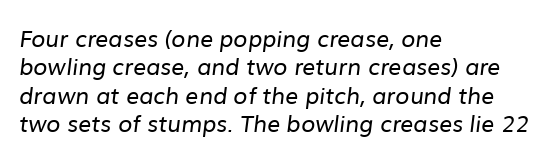
Q: Is the text bold? A: No.
Q: Is the text underlined? A: No.
Q: How is the paragraph aligned? A: Left-aligned.
Q: Is the spacing between letters normal or unusually wide? A: Normal.
